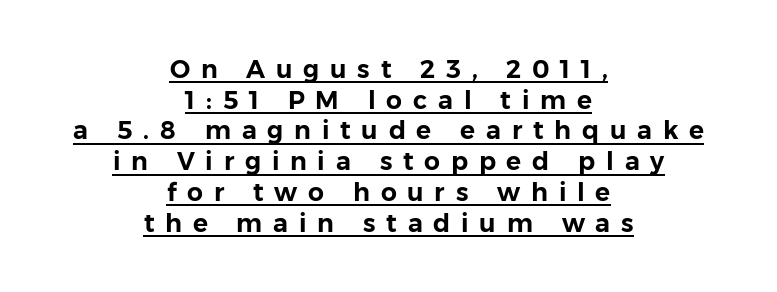
{"italic": "no", "underline": "yes", "align": "center", "line_spacing_ratio": 1.23, "letter_spacing": "wide", "letter_spacing_em": 0.43, "glyph_px": 25}
